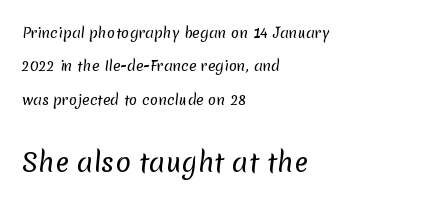
{"bold": "no", "underline": "no", "align": "left", "line_spacing": "loose", "line_spacing_ratio": 2.39, "letter_spacing": "normal", "letter_spacing_em": 0.0, "larger_block": "second", "size_ratio": 1.86, "glyph_px": 26}
